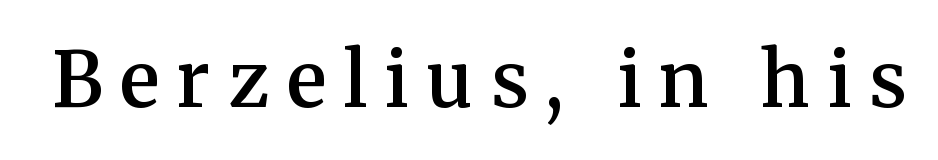
{"serif": "yes", "italic": "no", "bold": "semi", "weight": "semibold", "width": "normal", "stroke_contrast": "medium", "x_height": "medium", "monospaced": "no", "underline": "no", "letter_spacing": "wide", "letter_spacing_em": 0.23, "glyph_px": 76}
